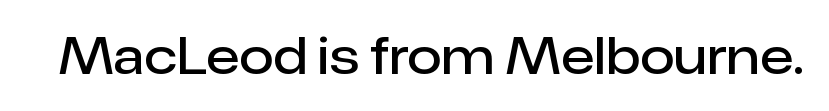
{"serif": "no", "italic": "no", "bold": "semi", "weight": "semibold", "width": "normal", "stroke_contrast": "low", "x_height": "medium", "monospaced": "no", "underline": "no", "letter_spacing": "normal", "letter_spacing_em": 0.0, "glyph_px": 50}
